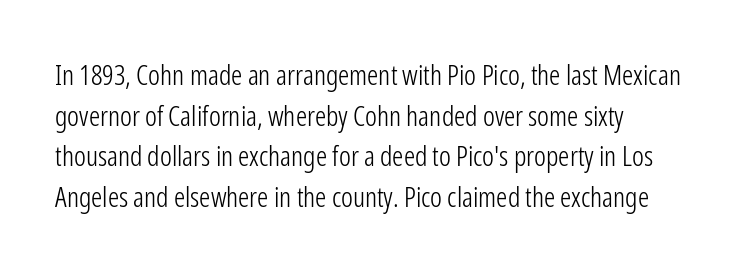
Q: Is the text bold? A: No.
Q: Is the text italic (slanted)? A: No, it is upright.
Q: Is the typeface a serif or a sans-serif typeface? A: Sans-serif.
Q: Is the text underlined? A: No.
Q: How is the paragraph aligned? A: Left-aligned.
Q: Is the spacing between letters normal or unusually wide? A: Normal.
Q: Is the spacing between lines tight, normal or loose? A: Normal.
Q: Width (condensed, normal, or wide)? A: Condensed.
Q: Stroke contrast? A: Low.
Q: x-height? A: Medium.
Q: Monospaced? A: No.
